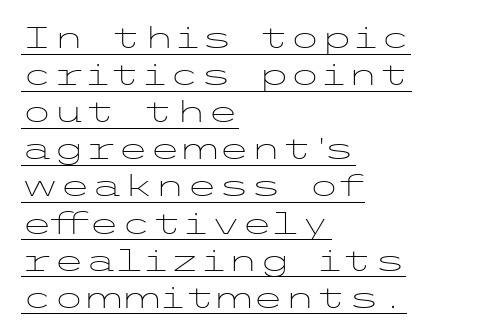
The rendering uses the underline text-decoration. The characters are drawn with everyday or finer stroke widths. The typography opts for an upright posture over an oblique one. Inter-character spacing is left at the font's built-in metrics. The setting favours the left margin, as ordinary paragraphs usually do. Serif or sans? Sans — the stroke terminals are bare.
